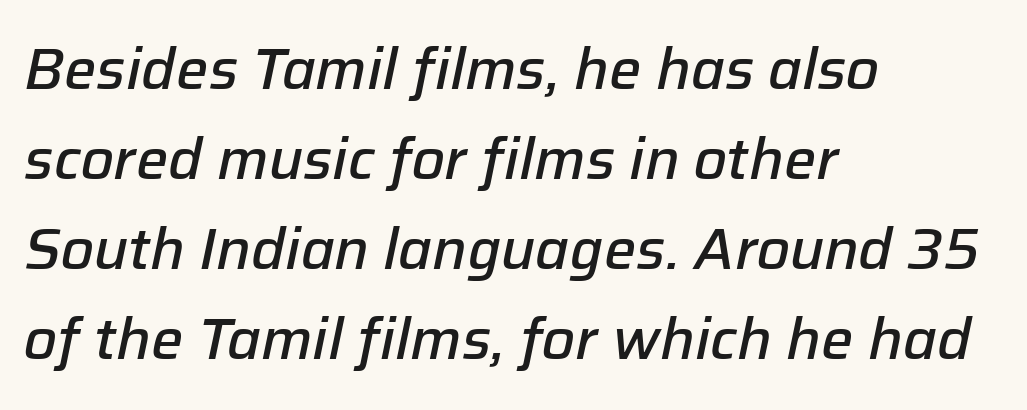
{"italic": "yes", "lean": "right", "slant_degrees": 12, "bold": "semi", "weight": "semibold", "width": "normal", "stroke_contrast": "low", "x_height": "medium", "monospaced": "no", "underline": "no", "align": "left", "line_spacing": "normal", "line_spacing_ratio": 1.58, "letter_spacing": "normal", "letter_spacing_em": 0.0, "glyph_px": 57}
